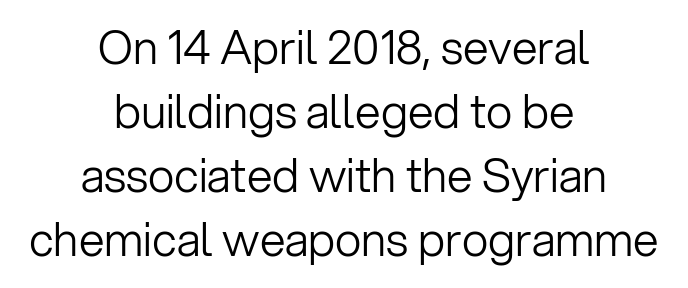
You could not count columns in this text — the font is proportionally spaced. Is the type heavy? It reads as light-to-regular instead. Nobody drew a line under any word here. Letter spacing: default. Each new line begins a customary step beneath the previous one. The font's upright variant was chosen for this text.
